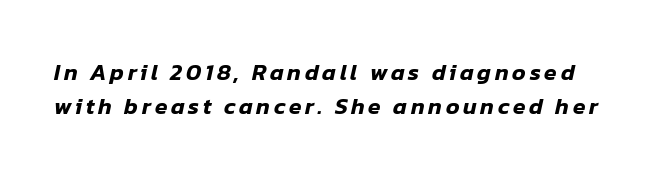
A bare baseline throughout the passage. Yep, that's italic — everything's leaning. The leading is moderate, giving the passage an even texture.
